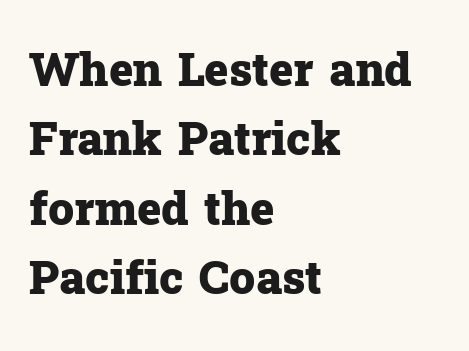
The image shows 46 px heavy serif type, upright; set left-aligned, normal line spacing (1.51x), normal letter spacing, not underlined; low stroke contrast and a medium x-height.
